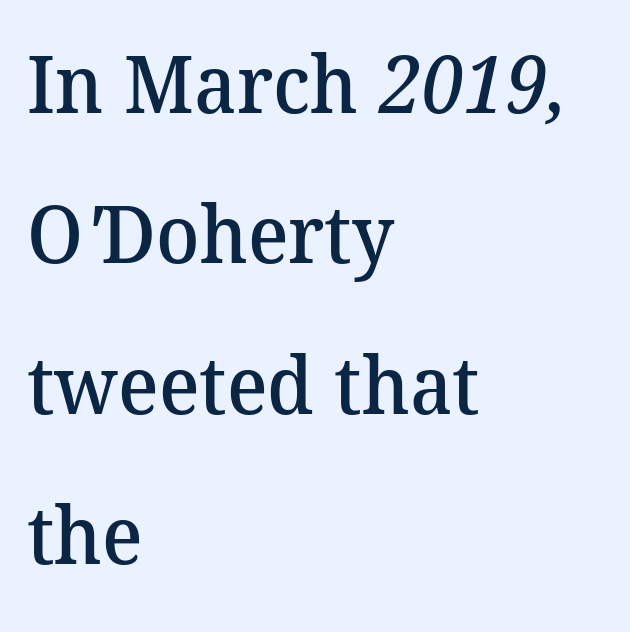
Strokes here are thickened, but only to semibold level. Nobody touched the tracking dial on this one. Here the designer chose a conventional face with non-uniform glyph widths. The area under the type is left untouched. Compared with a centered layout, this one pins lines to the left instead. Observe the serifs anchoring each vertical stroke in this sample.
